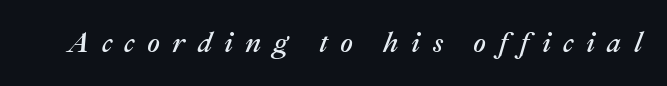
Note the varied advance widths — an 'i' is clearly narrower than an 'm'. Honestly, the letter spacing is so wide it's the main thing you notice. Emphasis-style slanted type is in use. A bare baseline throughout the passage.
